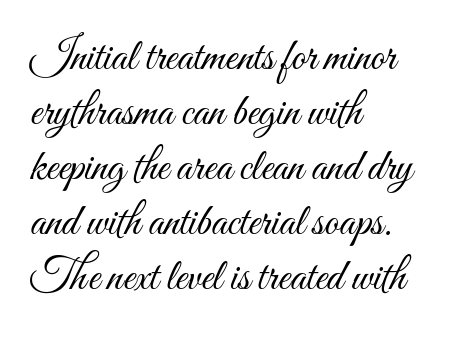
Short note: letters normally spaced. This sample has the flowing, uneven cadence of proportional lettering. Letters have the restrained weight of plain body copy at most. Left-aligned paragraph, ragged on the right.
